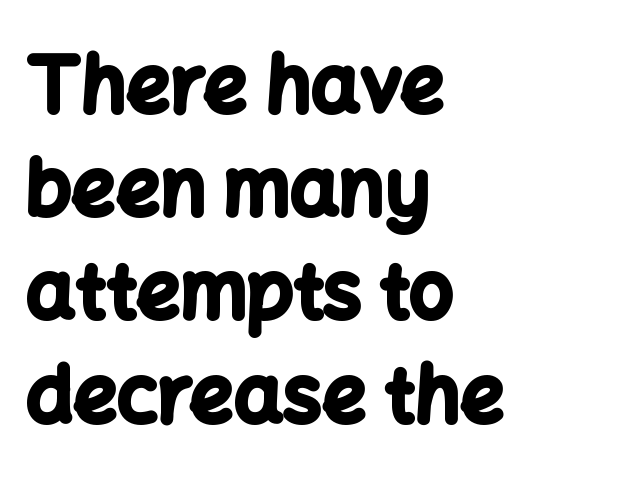
{"serif": "no", "italic": "no", "bold": "yes", "weight": "bold", "width": "normal", "stroke_contrast": "low", "x_height": "medium", "monospaced": "no", "underline": "no", "align": "left", "line_spacing": "normal", "line_spacing_ratio": 1.34, "letter_spacing": "normal", "letter_spacing_em": 0.0, "glyph_px": 77}
